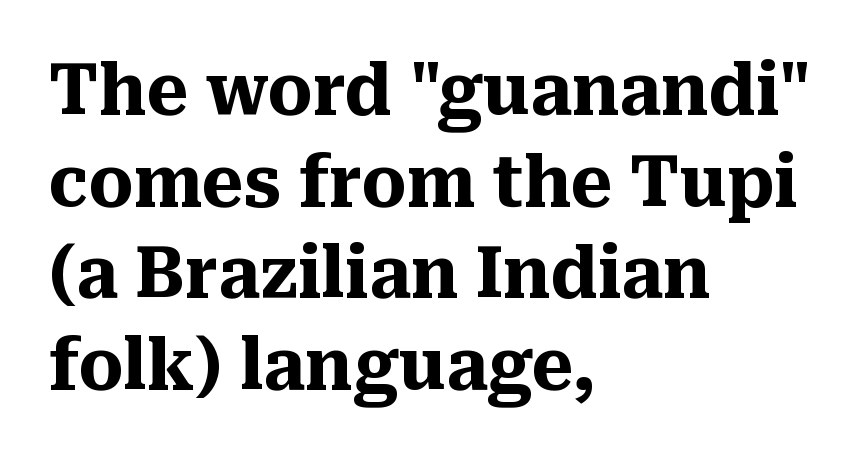
The image shows 70 px heavy serif type, upright; set left-aligned, normal line spacing (1.31x), normal letter spacing, not underlined; medium stroke contrast and a medium x-height.
